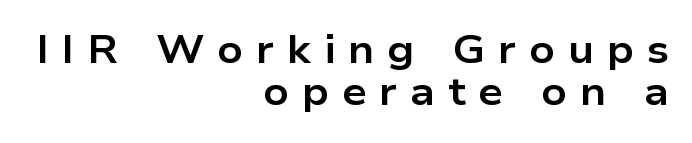
The face used here has the dense, thick strokes of a bold. Tracking value appears strongly positive — letters spread wide. Leftover space on each line is placed entirely before the opening word. The face used here is proportionally spaced, like ordinary book or web type. What kind of face is this? One without serifs — a sans.
